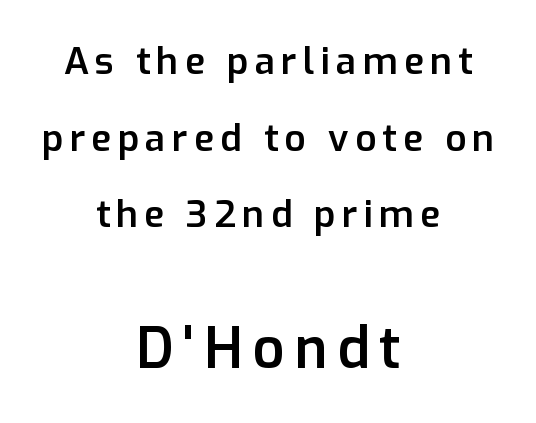
Q: Is the text bold? A: Semi-bold.
Q: Is the text italic (slanted)? A: No, it is upright.
Q: Is the typeface a serif or a sans-serif typeface? A: Sans-serif.
Q: Is the text underlined? A: No.
Q: How is the paragraph aligned? A: Centered.
Q: Is the spacing between lines tight, normal or loose? A: Loose.
Q: Which block of text is set in a larger size, the first (top) or the second (bottom)? A: The second (bottom) one.
Q: Width (condensed, normal, or wide)? A: Normal.
Q: Stroke contrast? A: Low.
Q: x-height? A: Medium.
Q: Monospaced? A: No.
